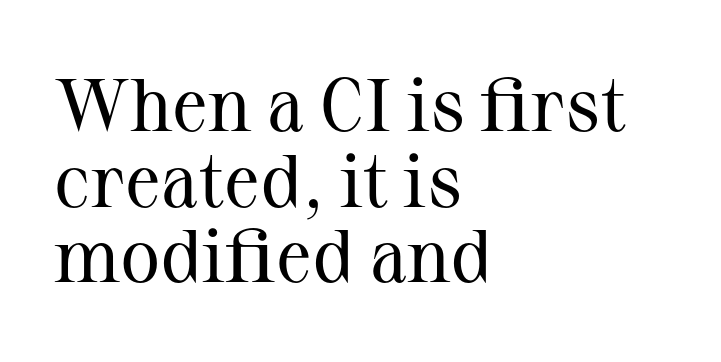
The image shows 75 px regular-weight serif type, upright; set left-aligned, tight line spacing (1.01x), normal letter spacing, not underlined; medium stroke contrast and a medium x-height.
